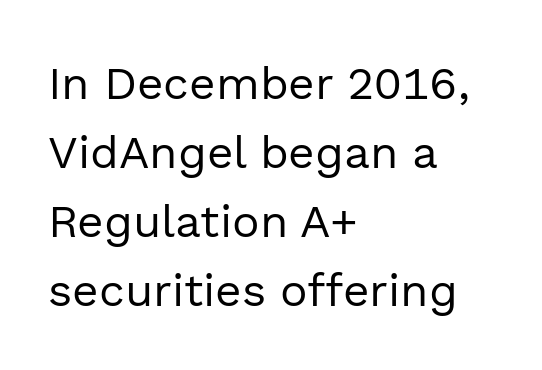
{"serif": "no", "italic": "no", "bold": "no", "weight": "regular", "width": "normal", "x_height": "medium", "monospaced": "no", "underline": "no", "align": "left", "line_spacing": "normal", "line_spacing_ratio": 1.5, "letter_spacing": "normal", "letter_spacing_em": 0.0, "glyph_px": 46}
